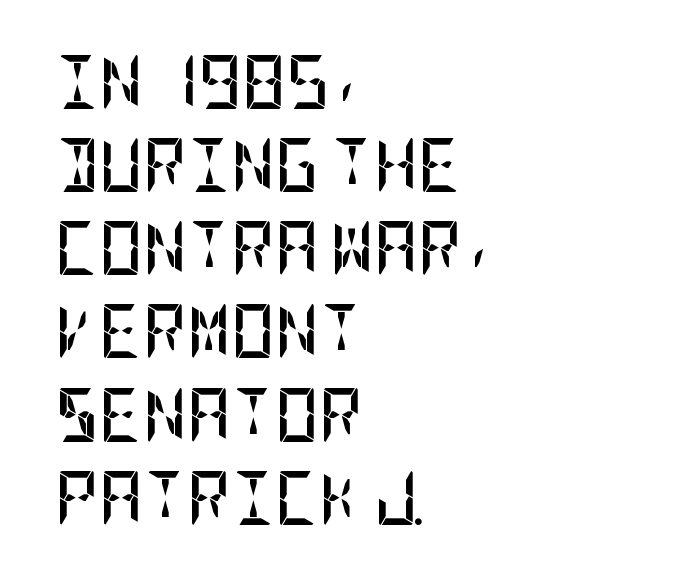
{"serif": "no", "italic": "no", "bold": "yes", "weight": "semibold", "width": "condensed", "stroke_contrast": "low", "x_height": "large", "underline": "no", "align": "left", "line_spacing": "normal", "line_spacing_ratio": 1.54, "letter_spacing": "normal", "letter_spacing_em": 0.0, "glyph_px": 54}
